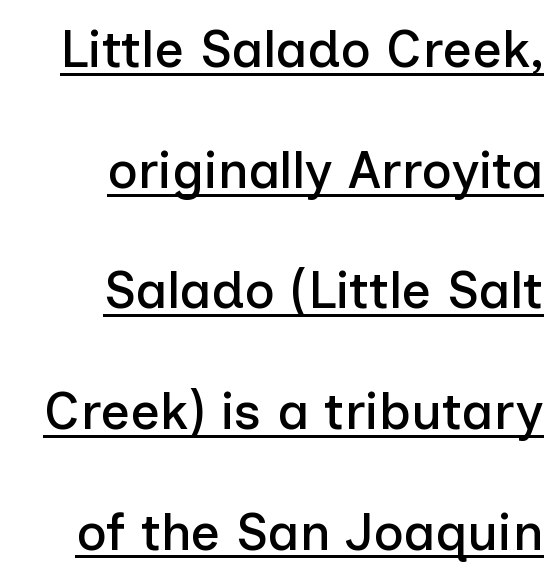
Visually the block forms a straight wall on the right and a jagged coastline on the left. Quick note: underline on. Honestly, the letter spacing is just normal — you wouldn't notice it. Looks like regular typesetting: each glyph gets only the width it needs.
